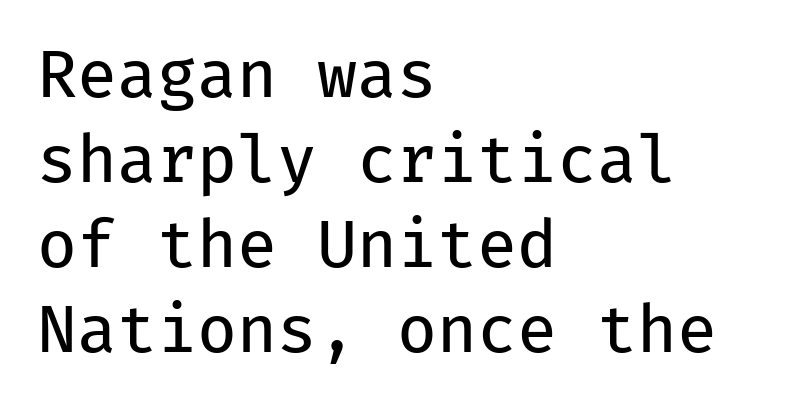
The image shows 65 px regular-weight sans-serif type, upright, monospaced; set left-aligned, normal line spacing (1.31x), normal letter spacing, not underlined; low stroke contrast and a medium x-height.
